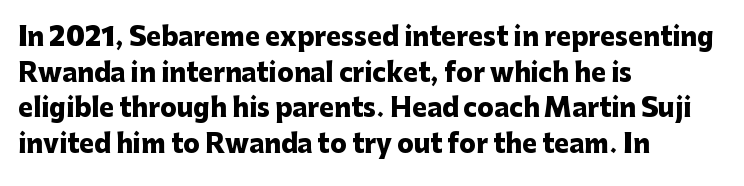
{"italic": "no", "bold": "yes", "underline": "no", "align": "left", "line_spacing": "normal", "line_spacing_ratio": 1.43, "letter_spacing": "normal", "letter_spacing_em": 0.0, "glyph_px": 25}
